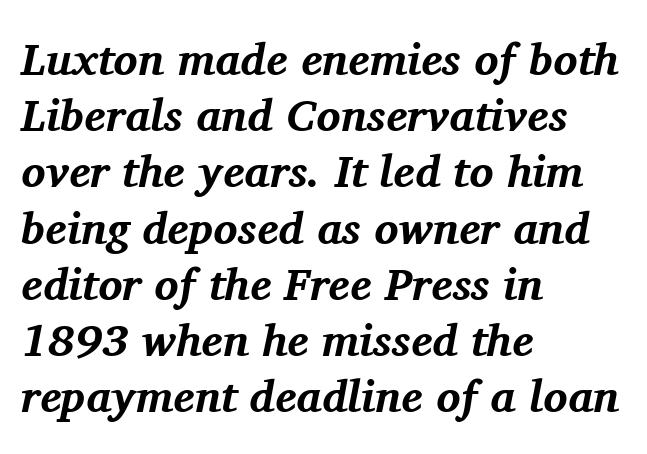
Q: Is the text bold? A: Yes.
Q: Is the text italic (slanted)? A: Yes, it leans right by about 11 degrees.
Q: Is the typeface a serif or a sans-serif typeface? A: Serif.
Q: Is the text underlined? A: No.
Q: How is the paragraph aligned? A: Left-aligned.
Q: Is the spacing between letters normal or unusually wide? A: Normal.
Q: Is the spacing between lines tight, normal or loose? A: Normal.
Q: Width (condensed, normal, or wide)? A: Normal.
Q: Stroke contrast? A: Medium.
Q: x-height? A: Medium.
Q: Monospaced? A: No.
